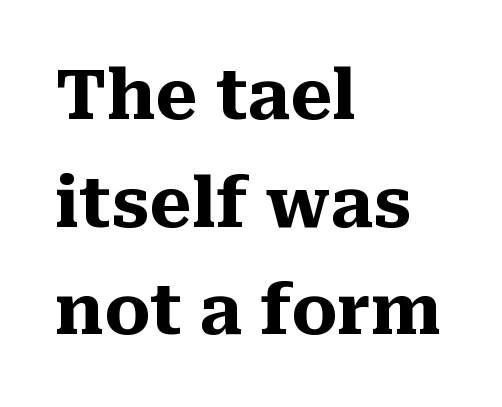
Q: Is the text bold? A: Yes.
Q: Is the text italic (slanted)? A: No, it is upright.
Q: Is the typeface a serif or a sans-serif typeface? A: Serif.
Q: Is the text underlined? A: No.
Q: How is the paragraph aligned? A: Left-aligned.
Q: Is the spacing between letters normal or unusually wide? A: Normal.
Q: Is the spacing between lines tight, normal or loose? A: Normal.
Q: Width (condensed, normal, or wide)? A: Normal.
Q: Stroke contrast? A: Medium.
Q: x-height? A: Medium.
Q: Monospaced? A: No.
